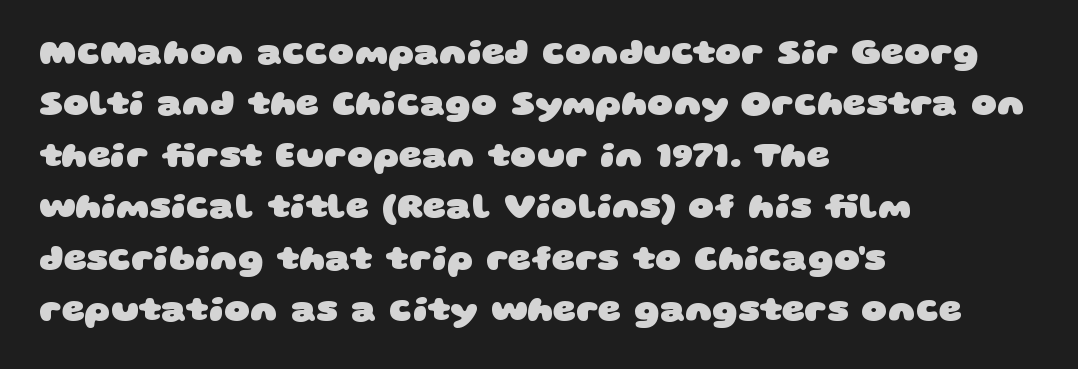
Q: Is the text bold? A: Yes.
Q: Is the typeface a serif or a sans-serif typeface? A: Sans-serif.
Q: Is the text underlined? A: No.
Q: How is the paragraph aligned? A: Left-aligned.
Q: Is the spacing between letters normal or unusually wide? A: Normal.
Q: Is the spacing between lines tight, normal or loose? A: Normal.
Q: Width (condensed, normal, or wide)? A: Wide.
Q: Stroke contrast? A: Low.
Q: x-height? A: Large.
Q: Monospaced? A: No.
